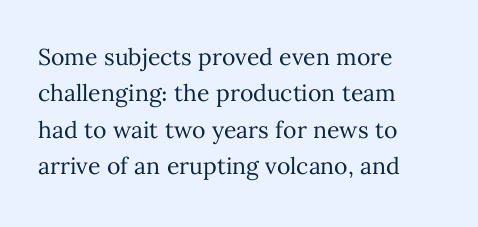
The image shows 23 px text type, upright; set left-aligned, normal line spacing (1.58x), normal letter spacing, not underlined.
